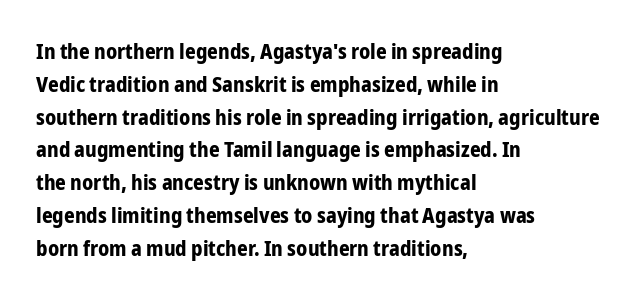
The image shows 21 px bold type, upright; set left-aligned, normal line spacing (1.56x), normal letter spacing, not underlined.
